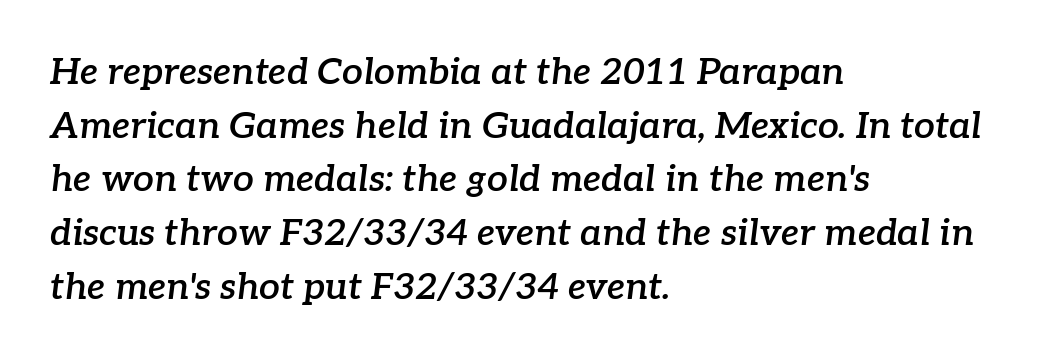
Q: Is the text bold? A: Semi-bold.
Q: Is the text italic (slanted)? A: Yes, it leans right by about 7 degrees.
Q: Is the typeface a serif or a sans-serif typeface? A: Serif.
Q: Is the text underlined? A: No.
Q: How is the paragraph aligned? A: Left-aligned.
Q: Is the spacing between letters normal or unusually wide? A: Normal.
Q: Is the spacing between lines tight, normal or loose? A: Normal.
Q: Width (condensed, normal, or wide)? A: Normal.
Q: Stroke contrast? A: Low.
Q: x-height? A: Medium.
Q: Monospaced? A: No.
